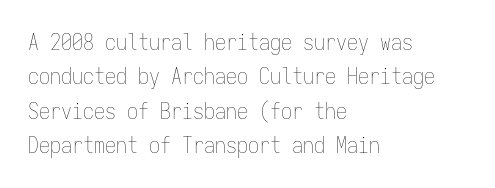
Q: Is the text bold? A: No.
Q: Is the text italic (slanted)? A: No, it is upright.
Q: Is the text underlined? A: No.
Q: How is the paragraph aligned? A: Left-aligned.
Q: Is the spacing between letters normal or unusually wide? A: Normal.
Q: Is the spacing between lines tight, normal or loose? A: Normal.
